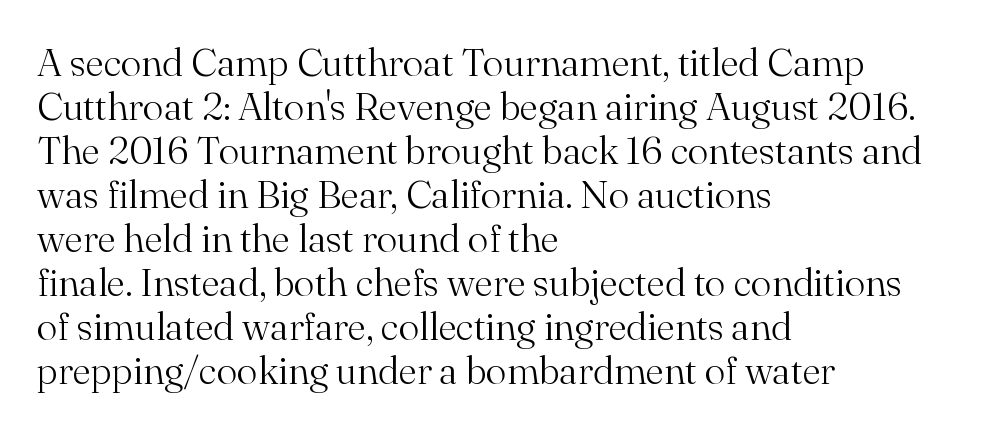
Interline gaps are noticeably narrow in this sample. The letters look calm and open, with moderate or lighter stems. Honestly, there is no underline to notice here at all. Notice how the stems are strictly vertical — no italics here. Proportional: the letters do not fall into vertical columns.
